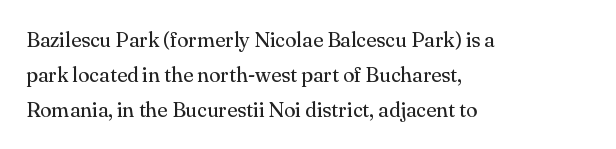
{"italic": "no", "bold": "no", "underline": "no", "align": "left", "line_spacing": "normal", "line_spacing_ratio": 1.66, "letter_spacing": "normal", "letter_spacing_em": 0.0, "glyph_px": 21}
